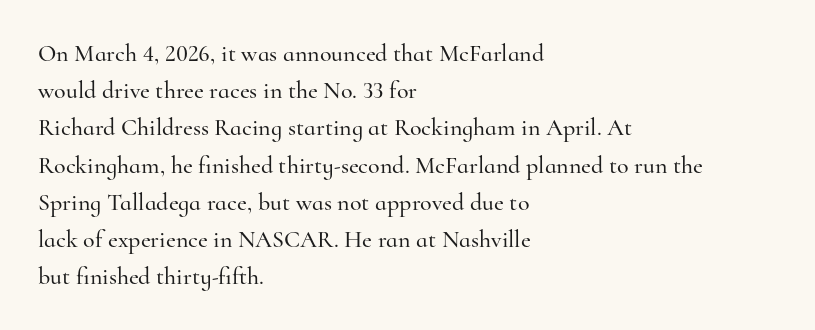
The image shows 24 px text type, upright; set left-aligned, normal line spacing (1.55x), normal letter spacing, not underlined.
